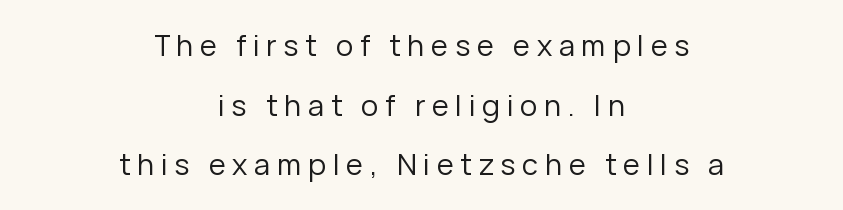
{"serif": "no", "italic": "no", "bold": "no", "weight": "regular", "width": "normal", "stroke_contrast": "low", "x_height": "medium", "monospaced": "no", "underline": "no", "align": "center", "line_spacing": "loose", "line_spacing_ratio": 2.06, "letter_spacing": "wide", "letter_spacing_em": 0.23, "glyph_px": 29}
